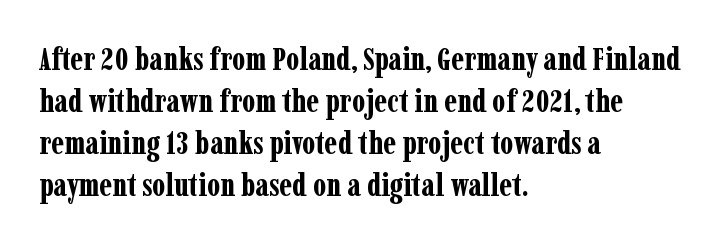
{"serif": "yes", "italic": "no", "bold": "yes", "weight": "bold", "width": "condensed", "stroke_contrast": "low", "x_height": "medium", "monospaced": "no", "underline": "no", "align": "left", "line_spacing": "normal", "line_spacing_ratio": 1.31, "letter_spacing": "normal", "letter_spacing_em": 0.0, "glyph_px": 32}
